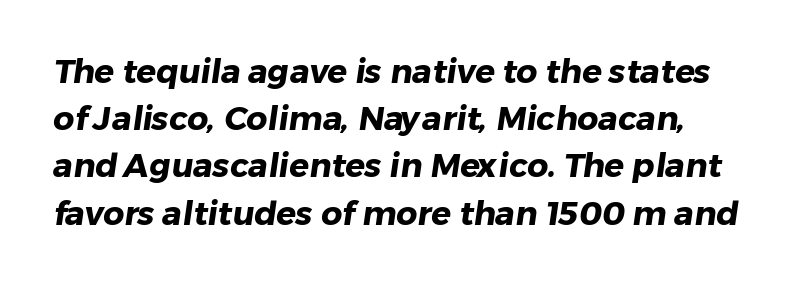
{"serif": "no", "bold": "yes", "weight": "heavy", "width": "normal", "stroke_contrast": "low", "x_height": "medium", "monospaced": "no", "underline": "no", "line_spacing": "normal", "line_spacing_ratio": 1.43, "letter_spacing": "normal", "letter_spacing_em": 0.0, "glyph_px": 33}
